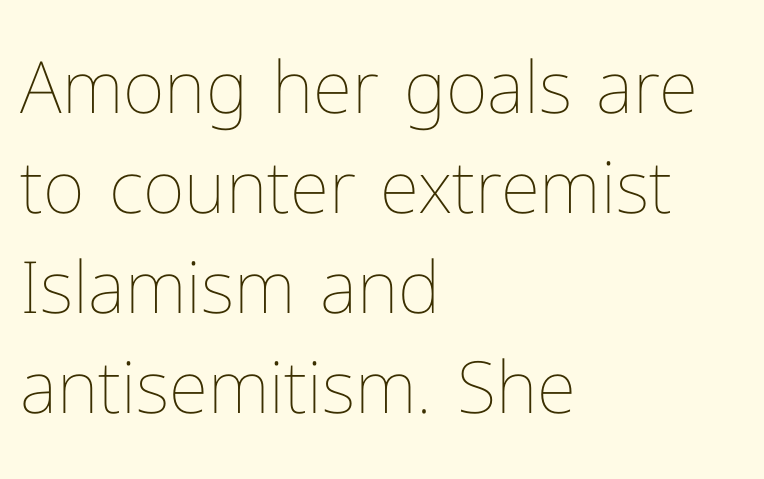
Nobody touched the tracking dial on this one. A roman cut, with each character standing at attention. In CSS terms this would be text-align: left. Has an underline been added? It has not. Varying glyph widths throughout — classic text-font behaviour.
